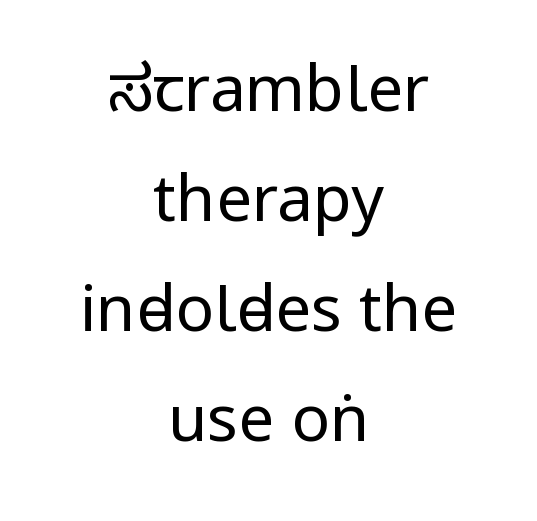
Q: Is the text bold? A: No.
Q: Is the text italic (slanted)? A: No, it is upright.
Q: Is the typeface a serif or a sans-serif typeface? A: Sans-serif.
Q: Is the text underlined? A: No.
Q: How is the paragraph aligned? A: Centered.
Q: Is the spacing between letters normal or unusually wide? A: Normal.
Q: Width (condensed, normal, or wide)? A: Condensed.
Q: Stroke contrast? A: Low.
